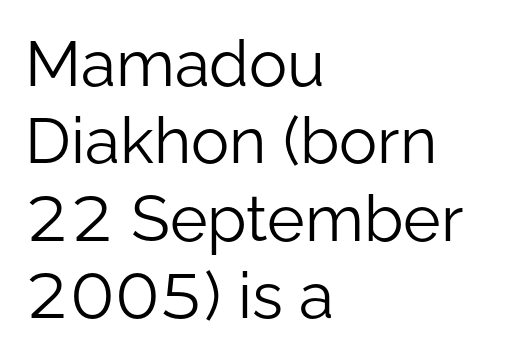
To sum up the face: it is a sans, with no serifs. Glyph-to-glyph distance matches everyday printed text. Nothing heavy about these letters — not bold at all. Notice how the passage keeps a crisp vertical edge on the left only. Varying glyph widths throughout — classic text-font behaviour.
